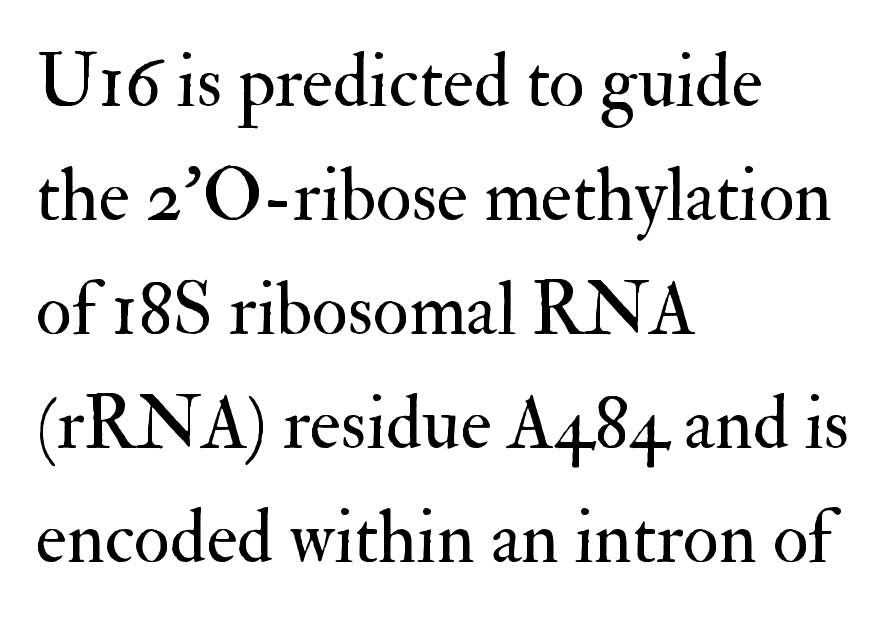
The glyphs are unaccompanied by any horizontal stroke below them. What's the leading like? Ordinary, nothing unusual. Stems here are at most as thick as an everyday book face. These lines stack with their left ends in a neat column. Tracking value appears to be zero — textbook default spacing. Each letter keeps its own natural width here, so spacing adapts to shape.
